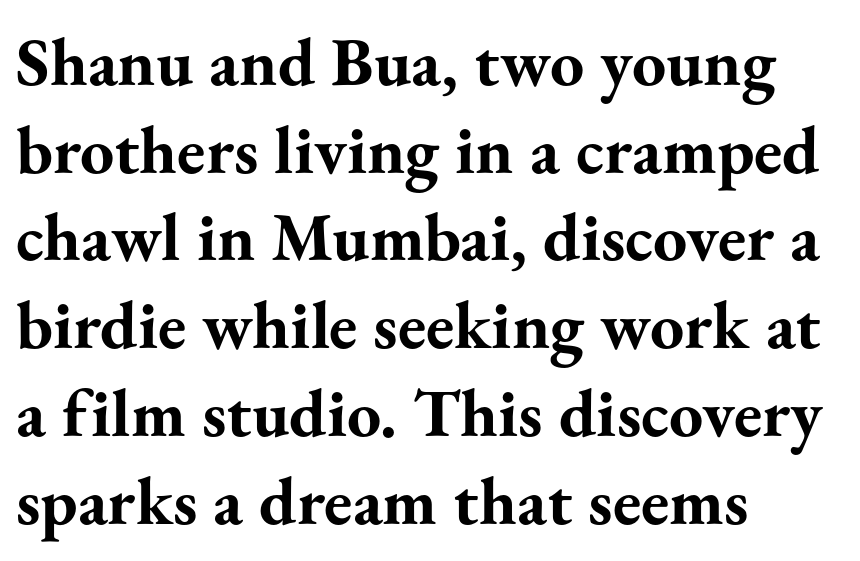
Looks like regular typesetting: each glyph gets only the width it needs. Heavy-handed strokes throughout: this text is bold. Glyph-to-glyph distance matches everyday printed text. Descender tails drop into unmarked territory.
